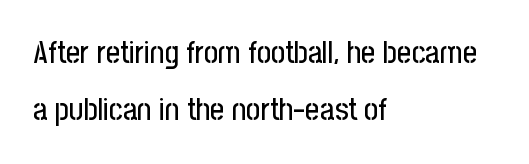
Character widths vary here, with narrow letters taking less room than wide ones. The specimen omits any rule beneath the text block's lines. The lettering holds an erect, upright posture throughout. Is the block centered? No — it sits flush against the left margin.
